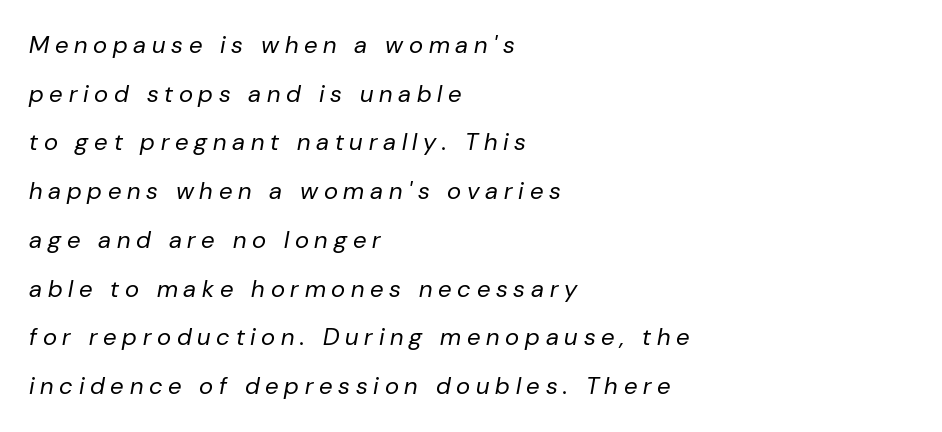
Each new line begins a long way beneath the previous one. Designer's note — italics engaged. Check under the words: just untouched page. The passage shown has open, widely tracked lettering throughout.
